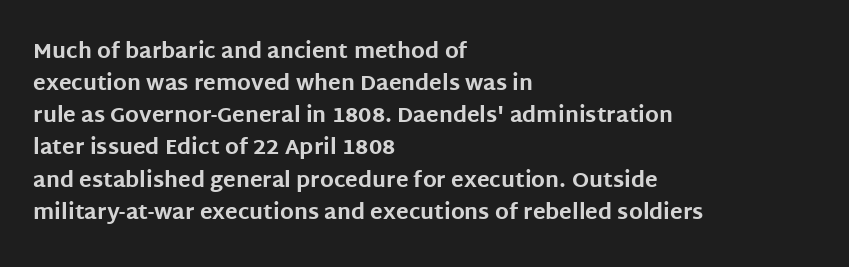
{"italic": "no", "bold": "yes", "underline": "no", "align": "left", "line_spacing": "normal", "line_spacing_ratio": 1.53, "letter_spacing": "normal", "letter_spacing_em": 0.0, "glyph_px": 21}
